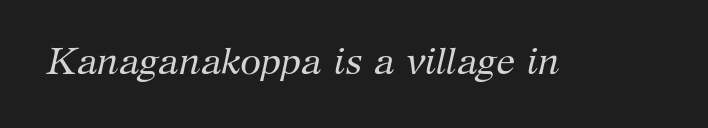
The image shows 38 px regular-weight serif type, italic (leaning right); set normal letter spacing, not underlined; medium stroke contrast and a medium x-height.
